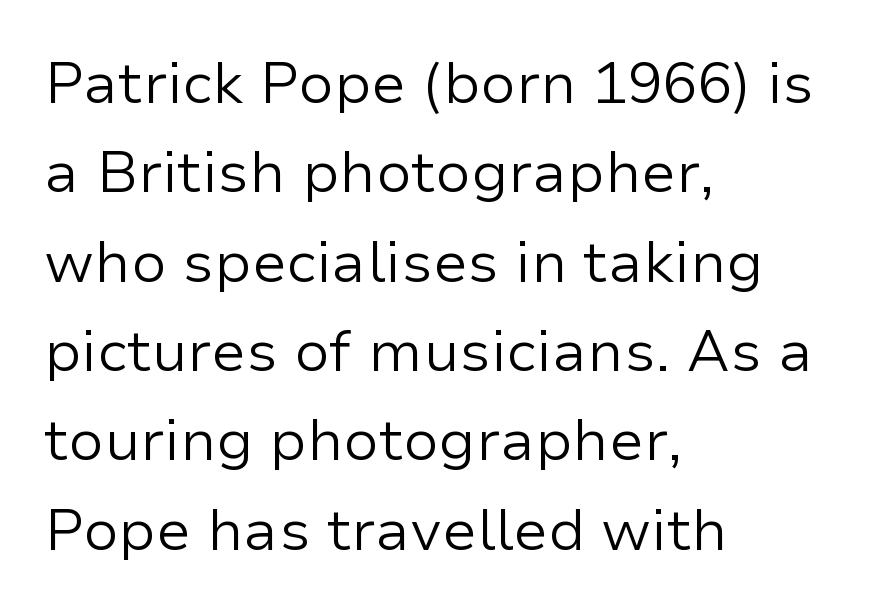
{"serif": "no", "italic": "no", "bold": "no", "weight": "regular", "width": "normal", "stroke_contrast": "low", "x_height": "medium", "monospaced": "no", "underline": "no", "align": "left", "line_spacing": "normal", "line_spacing_ratio": 1.54, "letter_spacing": "normal", "letter_spacing_em": 0.0, "glyph_px": 58}
